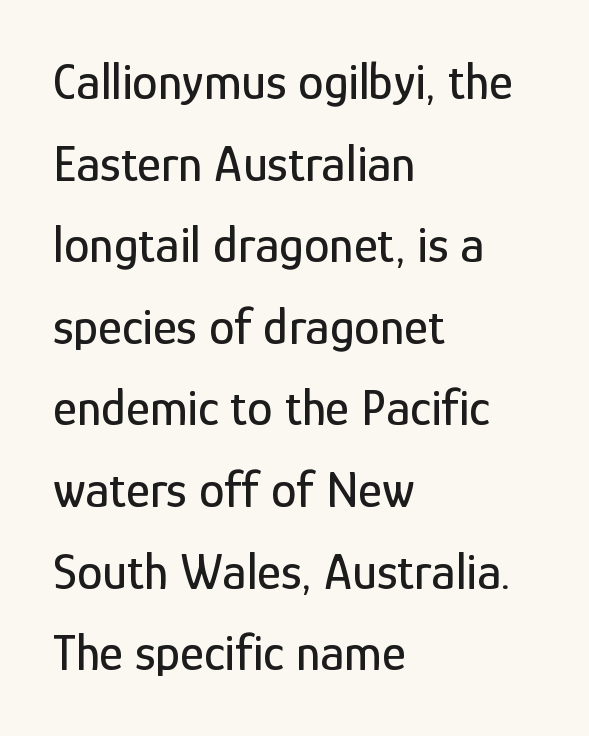
{"serif": "no", "italic": "no", "width": "condensed", "stroke_contrast": "low", "x_height": "medium", "monospaced": "no", "underline": "no", "align": "left", "line_spacing": "normal", "line_spacing_ratio": 1.6, "letter_spacing": "normal", "letter_spacing_em": 0.0, "glyph_px": 51}
